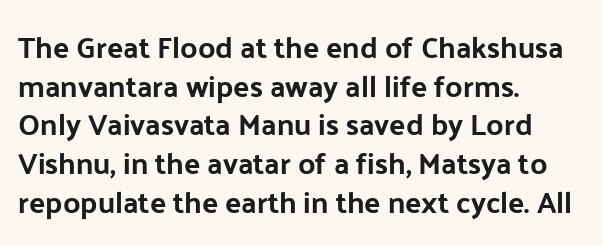
The image shows 30 px bold sans-serif type, upright; set left-aligned, normal line spacing (1.29x), normal letter spacing, not underlined; low stroke contrast and a medium x-height.
